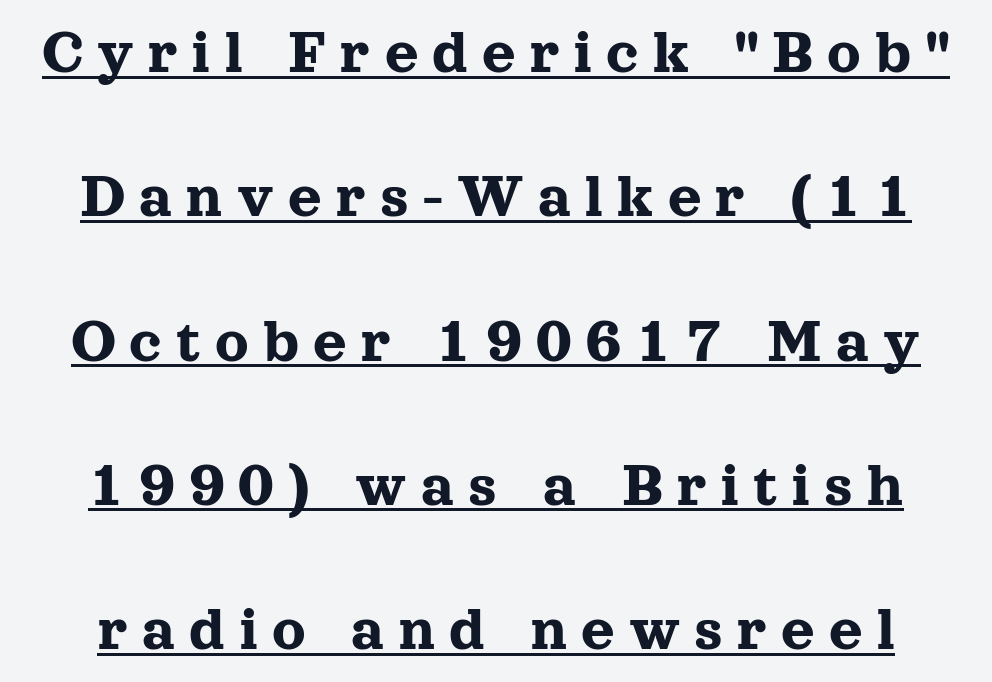
The image shows 65 px serif type, upright; set loose line spacing (2.22x), unusually wide letter spacing (+0.22 em), underlined; a medium x-height.
